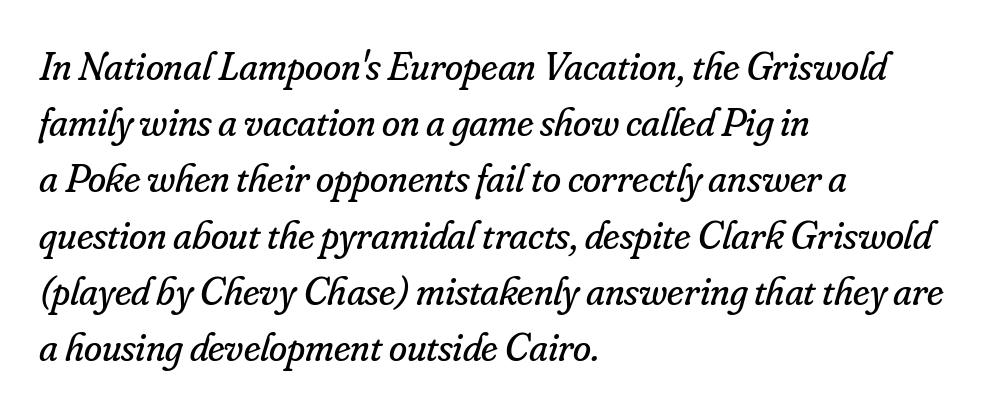
Q: Is the text bold? A: No.
Q: Is the text italic (slanted)? A: Yes, it leans right by about 16 degrees.
Q: Is the typeface a serif or a sans-serif typeface? A: Serif.
Q: Is the text underlined? A: No.
Q: How is the paragraph aligned? A: Left-aligned.
Q: Is the spacing between letters normal or unusually wide? A: Normal.
Q: Is the spacing between lines tight, normal or loose? A: Normal.
Q: Width (condensed, normal, or wide)? A: Normal.
Q: Stroke contrast? A: Low.
Q: x-height? A: Small.
Q: Monospaced? A: No.
